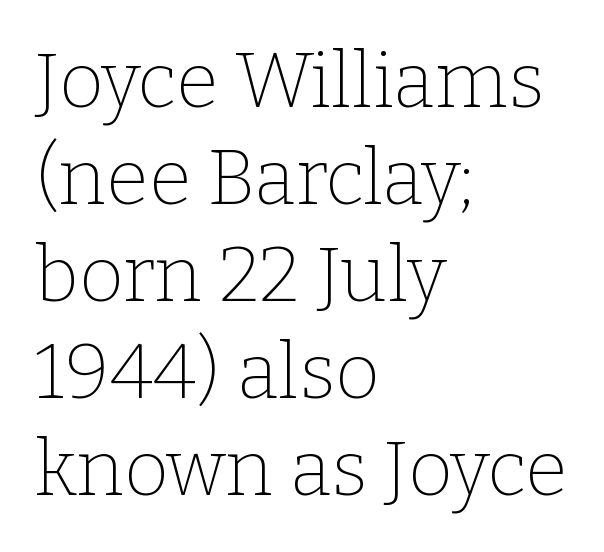
The image shows 77 px thin serif type, upright; set left-aligned, normal line spacing (1.26x), normal letter spacing, not underlined; low stroke contrast and a medium x-height.
